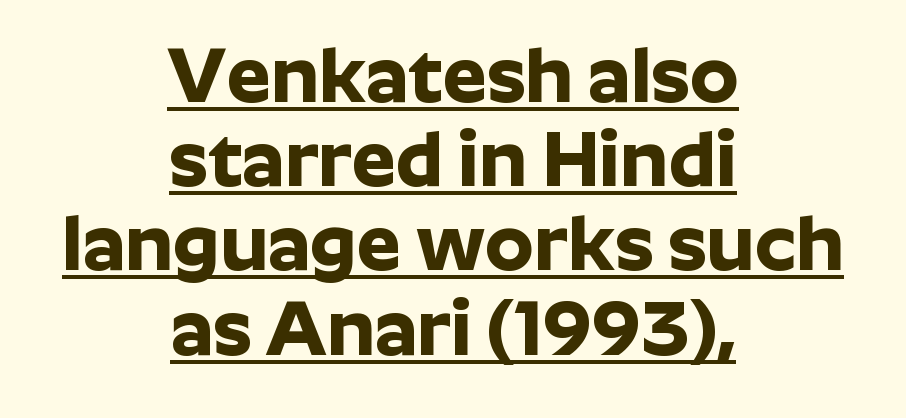
Each letter keeps its own natural width here, so spacing adapts to shape. The letters sit at their default tracking, neither squeezed nor spread. Unlike a traditional serif, this face leaves its strokes unadorned. The typography opts for an upright posture over an oblique one.
